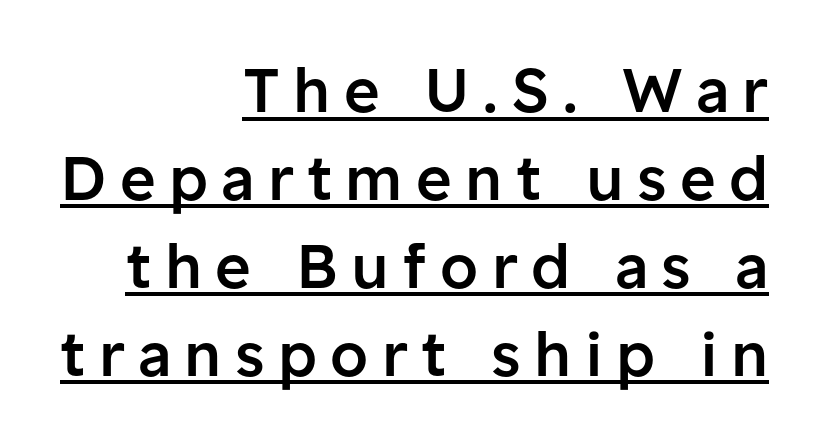
{"serif": "no", "italic": "no", "bold": "semi", "weight": "semibold", "width": "normal", "stroke_contrast": "low", "x_height": "medium", "monospaced": "no", "underline": "yes", "align": "right", "line_spacing": "normal", "line_spacing_ratio": 1.44, "letter_spacing": "wide", "letter_spacing_em": 0.22, "glyph_px": 61}
